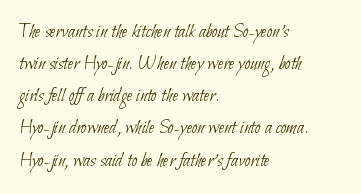
The image shows 21 px text type; set left-aligned, normal line spacing (1.53x), normal letter spacing, not underlined.
